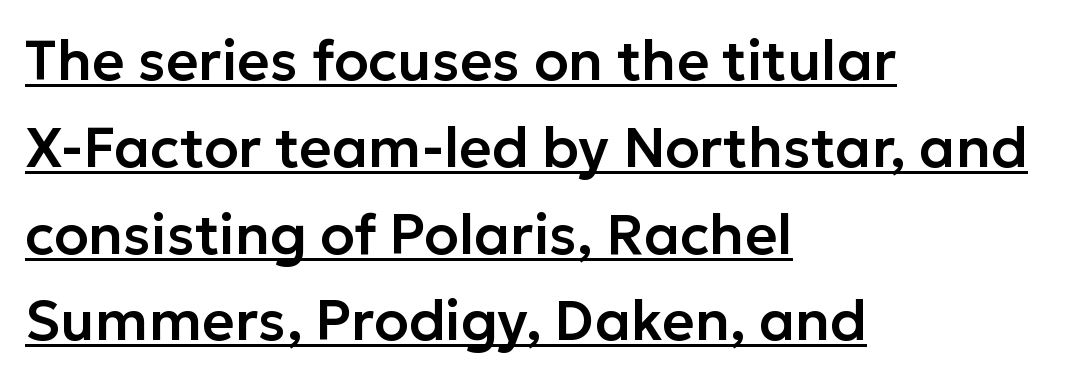
Vertically, the passage feels balanced, rows spaced as you'd expect. Horizontal alignment here is leftward, the default for most running prose. In designer terms, the underline attribute is active on this setting. Here the designer chose a conventional face with non-uniform glyph widths. What kind of face is this? One without serifs — a sans.
